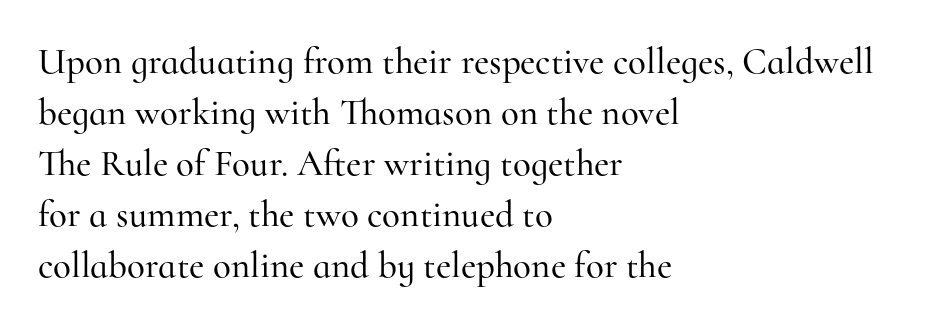
{"serif": "yes", "italic": "no", "width": "normal", "stroke_contrast": "high", "x_height": "small", "monospaced": "no", "underline": "no", "align": "left", "line_spacing": "normal", "line_spacing_ratio": 1.38, "letter_spacing": "normal", "letter_spacing_em": 0.0, "glyph_px": 37}
